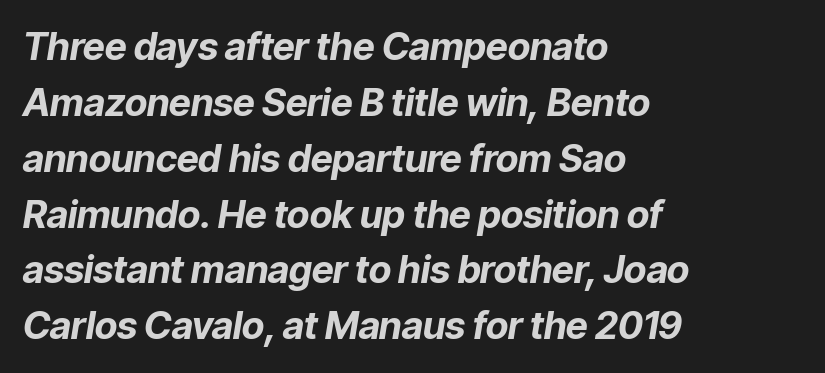
Check under the words: just untouched page. You could not count columns in this text — the font is proportionally spaced. Notice how the stems are inclined rather than vertical — that's the hallmark of italics. The space between consecutive lines is moderate. Between one letter and the next there's only the usual sliver of space.
